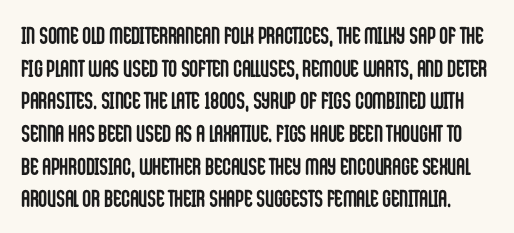
Q: Is the text bold? A: Yes.
Q: Is the text italic (slanted)? A: No, it is upright.
Q: Is the text underlined? A: No.
Q: Is the spacing between letters normal or unusually wide? A: Normal.
Q: Is the spacing between lines tight, normal or loose? A: Normal.
